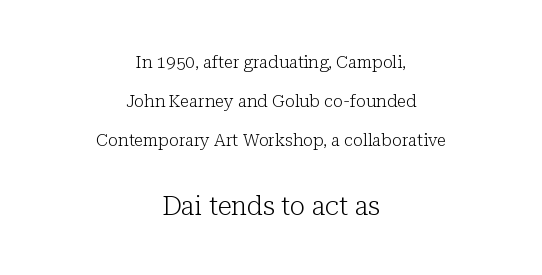
Nothing unusual about the tracking: characters are spaced as the font intends. The setting favours the middle, as headings and verse often do. Posture: vertical. The zone under the glyphs is completely vacant.
